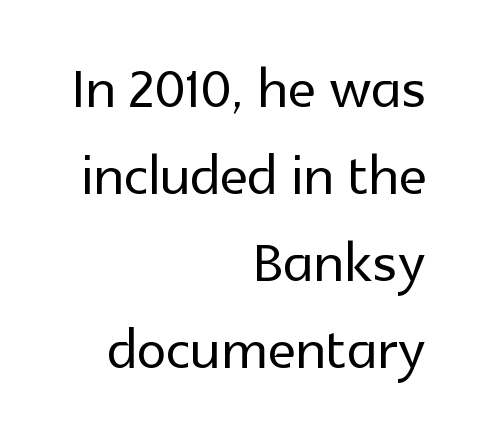
The image shows 75 px sans-serif type, upright; set right-aligned, line spacing 1.16x, normal letter spacing, not underlined; a medium x-height.
